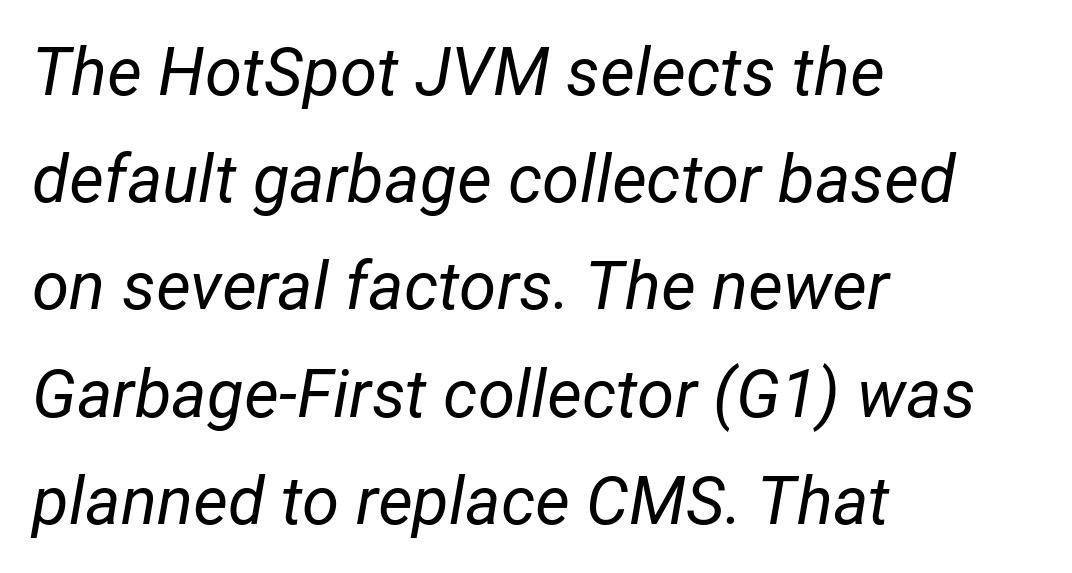
{"italic": "yes", "lean": "right", "slant_degrees": 12, "bold": "no", "weight": "regular", "width": "normal", "stroke_contrast": "low", "x_height": "medium", "monospaced": "no", "underline": "no", "align": "left", "line_spacing": "normal", "line_spacing_ratio": 1.6, "letter_spacing": "normal", "letter_spacing_em": 0.0, "glyph_px": 67}
